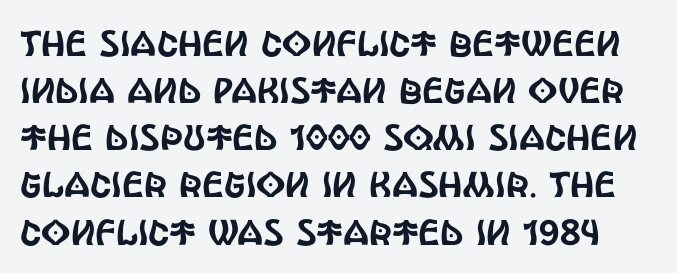
Q: Is the text italic (slanted)? A: No, it is upright.
Q: Is the typeface a serif or a sans-serif typeface? A: Sans-serif.
Q: Is the text underlined? A: No.
Q: Is the spacing between letters normal or unusually wide? A: Normal.
Q: Is the spacing between lines tight, normal or loose? A: Normal.
Q: Width (condensed, normal, or wide)? A: Condensed.
Q: x-height? A: Large.
Q: Monospaced? A: No.
